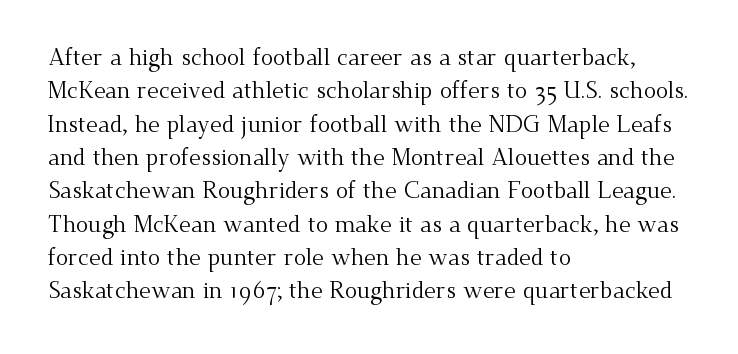
The image shows 23 px text type, upright; set left-aligned, normal line spacing (1.45x), normal letter spacing, not underlined.
